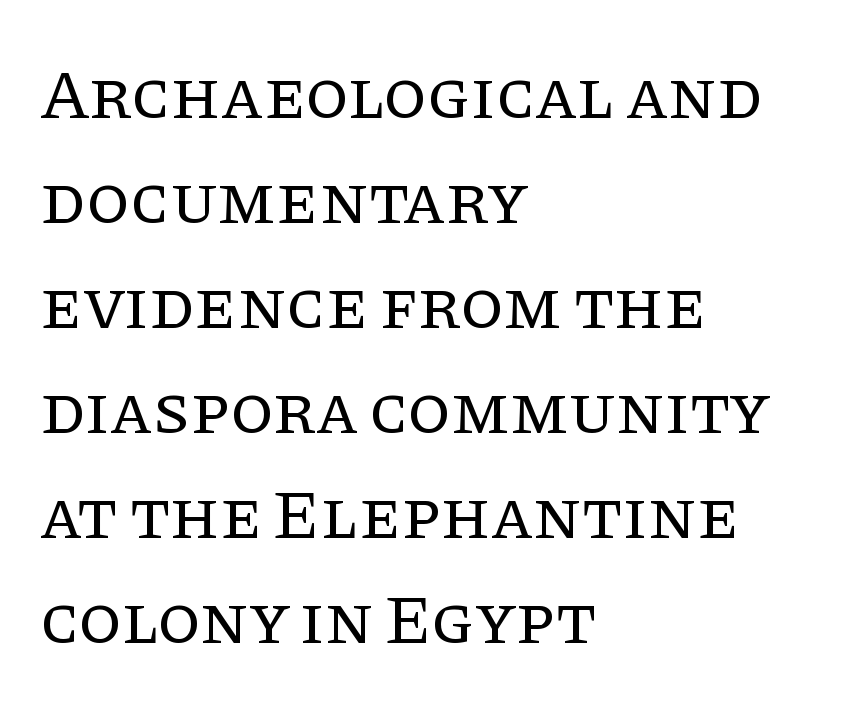
{"serif": "yes", "italic": "no", "bold": "no", "weight": "regular", "width": "normal", "stroke_contrast": "low", "x_height": "large", "monospaced": "no", "underline": "no", "align": "left", "line_spacing": "normal", "line_spacing_ratio": 1.5, "letter_spacing": "normal", "letter_spacing_em": 0.0, "glyph_px": 70}
